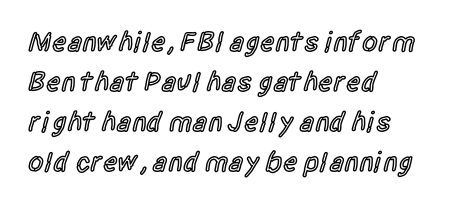
The image shows 28 px semibold, condensed sans-serif type; set left-aligned, normal line spacing (1.43x), normal letter spacing, not underlined; a large x-height.
